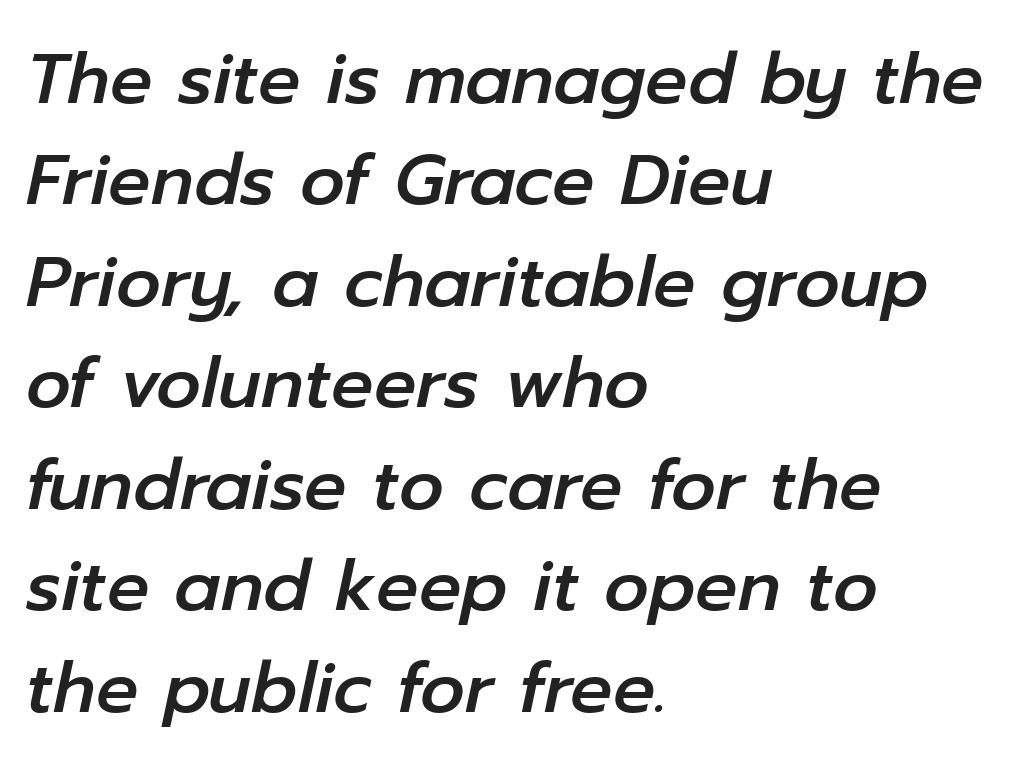
Q: Is the text italic (slanted)? A: Yes, it leans right by about 12 degrees.
Q: Is the text underlined? A: No.
Q: How is the paragraph aligned? A: Left-aligned.
Q: Is the spacing between letters normal or unusually wide? A: Normal.
Q: Is the spacing between lines tight, normal or loose? A: Normal.
Q: Width (condensed, normal, or wide)? A: Normal.
Q: Stroke contrast? A: Low.
Q: x-height? A: Medium.
Q: Monospaced? A: No.
